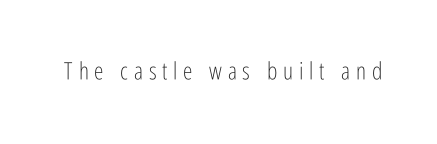
The image shows 24 px text type, upright; set unusually wide letter spacing (+0.24 em), not underlined.
